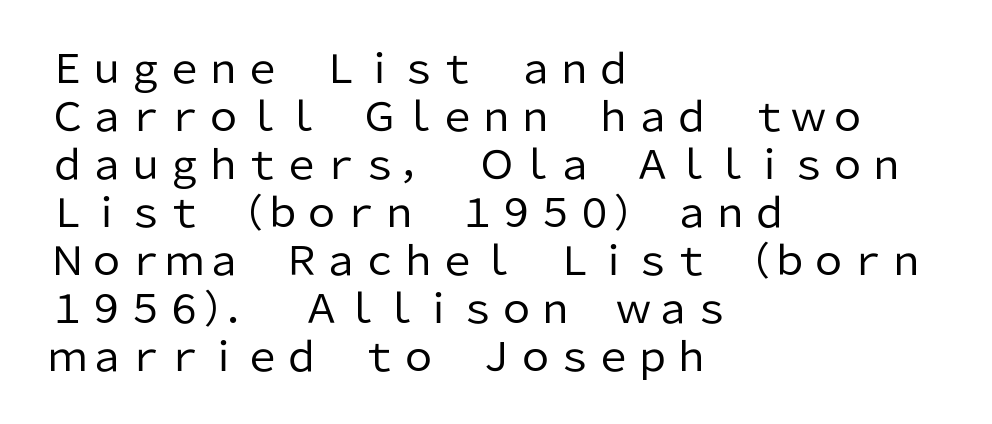
{"serif": "no", "italic": "no", "bold": "no", "weight": "regular", "width": "normal", "stroke_contrast": "low", "x_height": "medium", "monospaced": "no", "underline": "no", "align": "left", "line_spacing_ratio": 1.23, "letter_spacing": "normal", "letter_spacing_em": 0.0, "glyph_px": 39}
